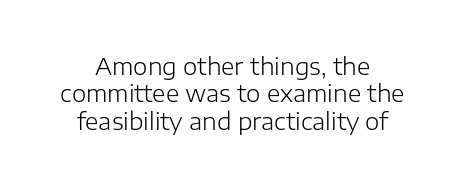
{"italic": "no", "bold": "no", "underline": "no", "line_spacing_ratio": 1.19, "letter_spacing": "normal", "letter_spacing_em": 0.0, "glyph_px": 23}
